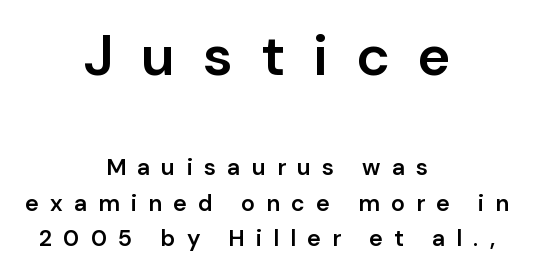
The image shows 57 px semibold sans-serif type, upright; set centered, normal line spacing (1.55x), unusually wide letter spacing (+0.49 em), not underlined; the first (top) block is 2.48x larger; low stroke contrast and a medium x-height.
